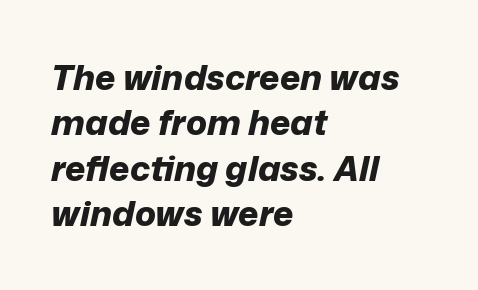
Q: Is the text bold? A: Yes.
Q: Is the text italic (slanted)? A: Yes, it leans right by about 12 degrees.
Q: Is the text underlined? A: No.
Q: How is the paragraph aligned? A: Left-aligned.
Q: Is the spacing between letters normal or unusually wide? A: Normal.
Q: Is the spacing between lines tight, normal or loose? A: Normal.
Q: Width (condensed, normal, or wide)? A: Normal.
Q: Stroke contrast? A: Low.
Q: x-height? A: Medium.
Q: Monospaced? A: No.
